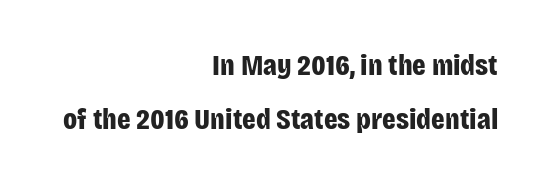
Characters remain perfectly vertical along every line. The font family rendered here belongs to the sans-serif group. Letters rest on an invisible, unmarked baseline. Caption: bold face, heavy strokes. Between one letter and the next there's only the usual sliver of space.
